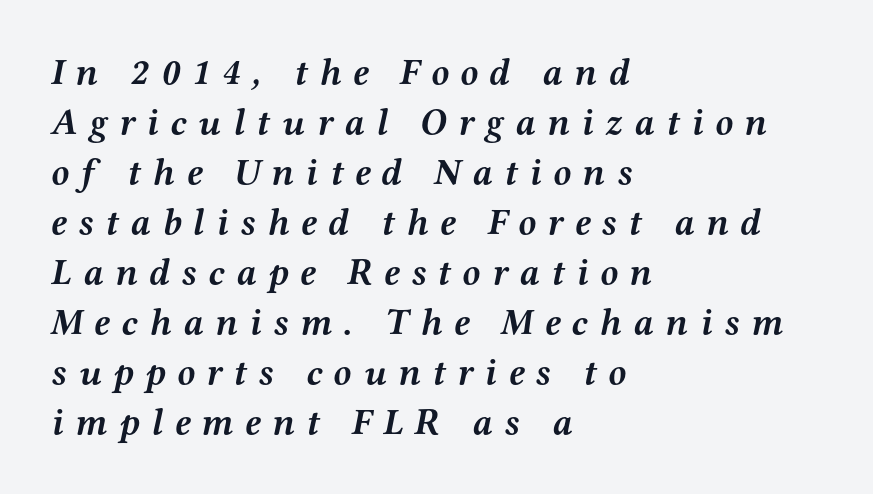
The passage shown is typed in a proportional face where columns would drift. Heavy, bold letterforms. Unlike a clean sans, this face finishes its strokes with serifs. Descenders are the only things crossing below the line.
